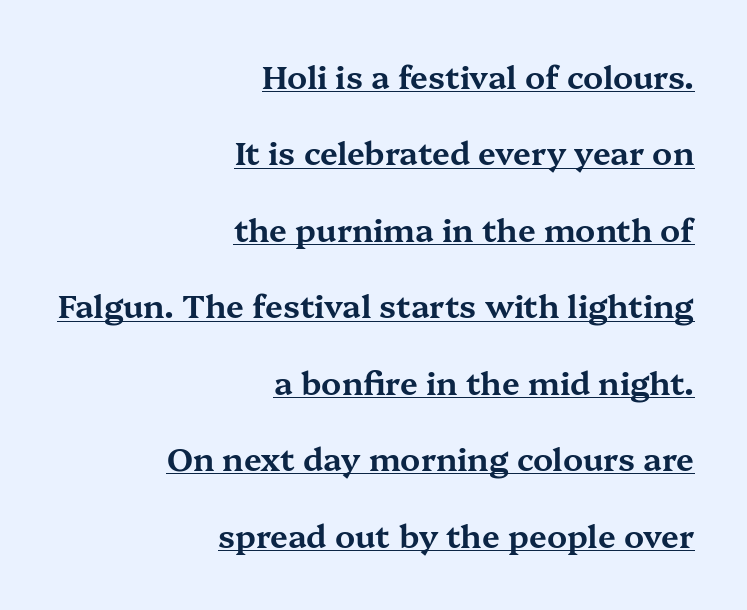
Note the varied advance widths — an 'i' is clearly narrower than an 'm'. Letterform terminals end in serifs throughout the passage. Caption: multi-line text, flush right, ragged left. Does the lettering tilt? It doesn't — this is upright. There is no visible air inserted between adjacent glyphs. The space between consecutive lines is lavish.
